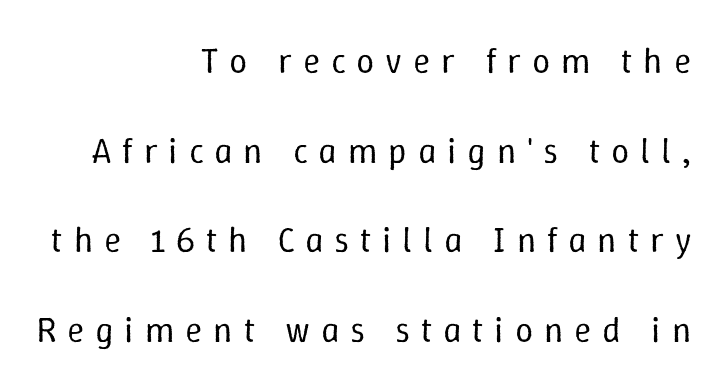
{"italic": "no", "bold": "no", "weight": "regular", "width": "normal", "stroke_contrast": "low", "x_height": "medium", "monospaced": "no", "underline": "no", "align": "right", "line_spacing": "loose", "line_spacing_ratio": 2.49, "letter_spacing": "wide", "letter_spacing_em": 0.3, "glyph_px": 36}
